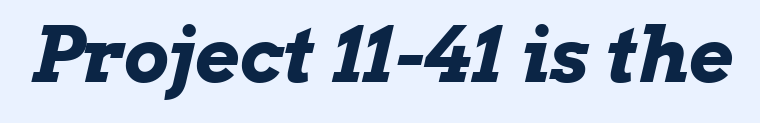
{"italic": "yes", "lean": "right", "slant_degrees": 13, "bold": "yes", "weight": "bold", "width": "wide", "stroke_contrast": "low", "x_height": "medium", "monospaced": "no", "underline": "no", "letter_spacing": "normal", "letter_spacing_em": 0.0, "glyph_px": 77}
